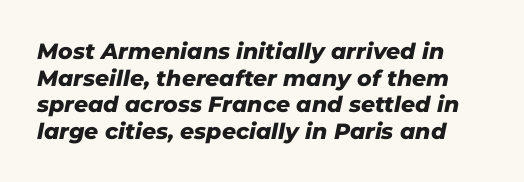
The rendering keeps characters at their native spacing. A full-strength bold gives these letters their thick strokes. A clean baseline with only descenders dipping below it. Slanted lettering throughout.
